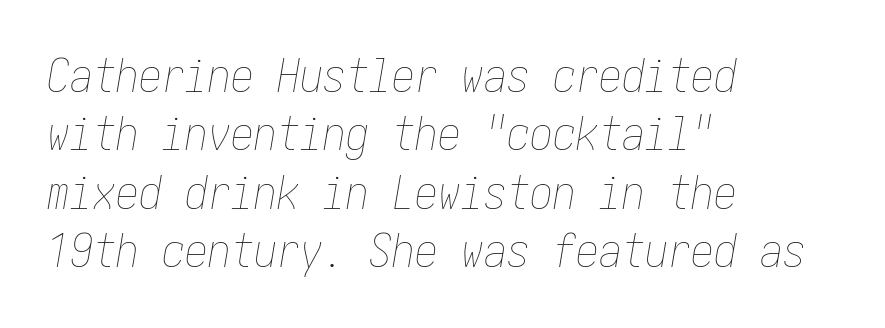
{"italic": "yes", "lean": "right", "slant_degrees": 10, "bold": "no", "weight": "thin", "width": "condensed", "stroke_contrast": "low", "x_height": "medium", "underline": "no", "align": "left", "line_spacing": "normal", "line_spacing_ratio": 1.27, "letter_spacing": "normal", "letter_spacing_em": 0.0, "glyph_px": 46}
